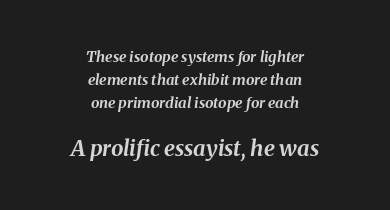
The image shows 22 px bold type, italic (leaning right); set centered, normal line spacing (1.55x), normal letter spacing, not underlined; the second (bottom) block is 1.47x larger.
